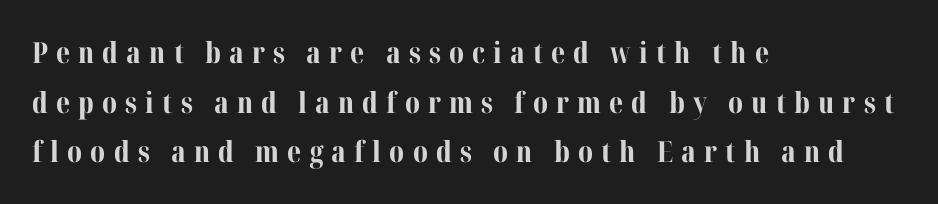
{"serif": "yes", "italic": "no", "bold": "yes", "weight": "bold", "width": "normal", "stroke_contrast": "medium", "x_height": "medium", "monospaced": "no", "underline": "no", "align": "left", "line_spacing_ratio": 1.71, "letter_spacing": "wide", "letter_spacing_em": 0.28, "glyph_px": 29}
